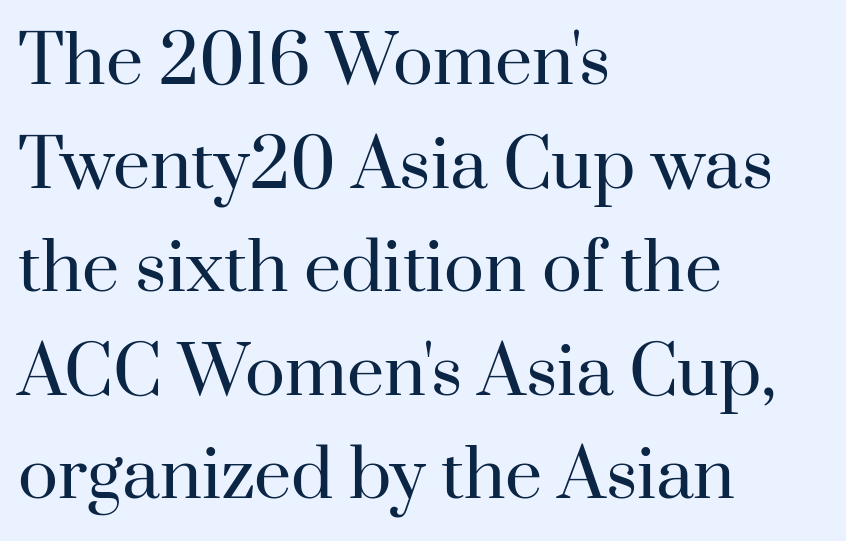
{"serif": "yes", "italic": "no", "bold": "no", "weight": "regular", "width": "normal", "stroke_contrast": "high", "x_height": "small", "monospaced": "no", "underline": "no", "align": "left", "line_spacing": "normal", "line_spacing_ratio": 1.57, "letter_spacing": "normal", "letter_spacing_em": 0.0, "glyph_px": 66}
